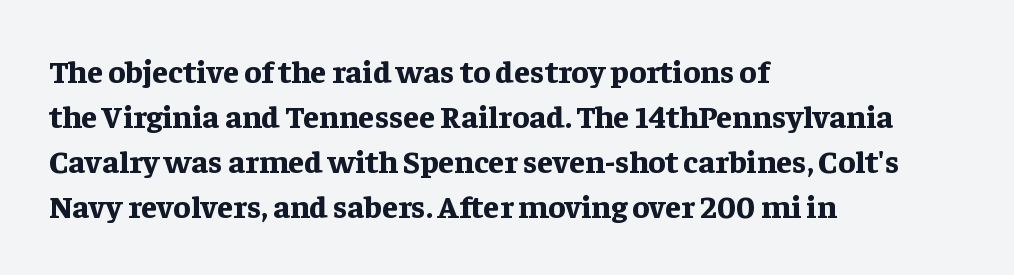
{"serif": "yes", "italic": "no", "bold": "yes", "weight": "bold", "width": "normal", "stroke_contrast": "low", "x_height": "medium", "monospaced": "no", "underline": "no", "align": "left", "line_spacing": "normal", "line_spacing_ratio": 1.41, "letter_spacing": "normal", "letter_spacing_em": 0.0, "glyph_px": 32}
